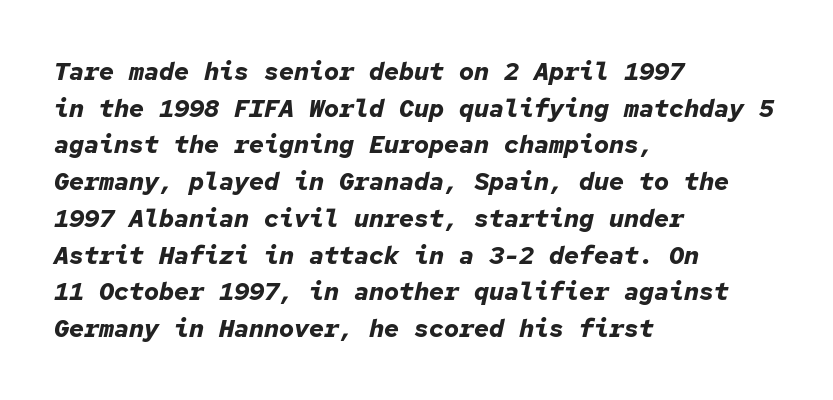
Q: Is the text bold? A: Yes.
Q: Is the text italic (slanted)? A: Yes, it leans right by about 12 degrees.
Q: Is the text underlined? A: No.
Q: How is the paragraph aligned? A: Left-aligned.
Q: Is the spacing between letters normal or unusually wide? A: Normal.
Q: Is the spacing between lines tight, normal or loose? A: Normal.
